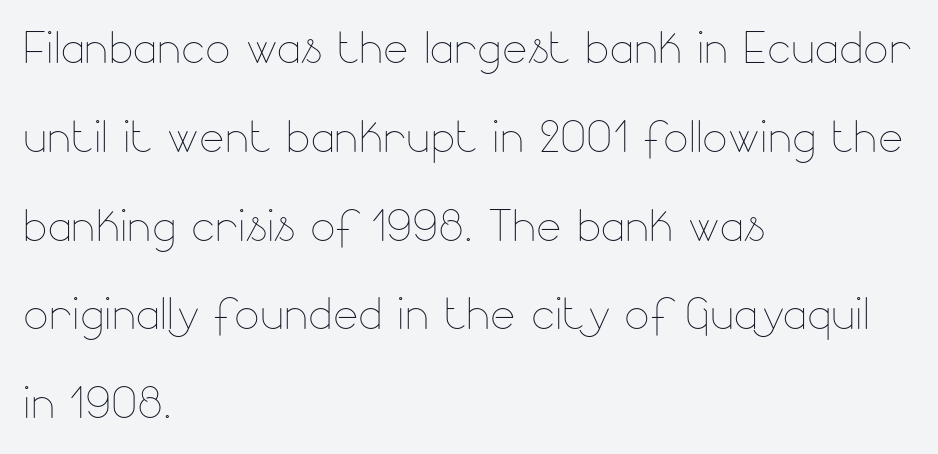
{"italic": "no", "bold": "no", "weight": "thin", "width": "normal", "stroke_contrast": "low", "x_height": "small", "monospaced": "no", "underline": "no", "align": "left", "line_spacing": "normal", "line_spacing_ratio": 1.48, "letter_spacing": "normal", "letter_spacing_em": 0.0, "glyph_px": 60}
